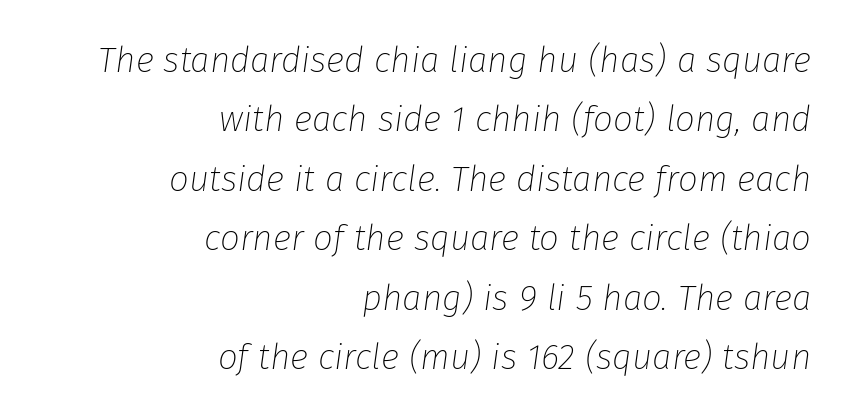
Check the space under the baseline: it is left empty. A typesetter would call this zero additional tracking. A flush-right, rag-left setting is used for this passage. On a weight scale, this lands at 450 or below. A typesetter would call this leading conventional body-copy spacing.
